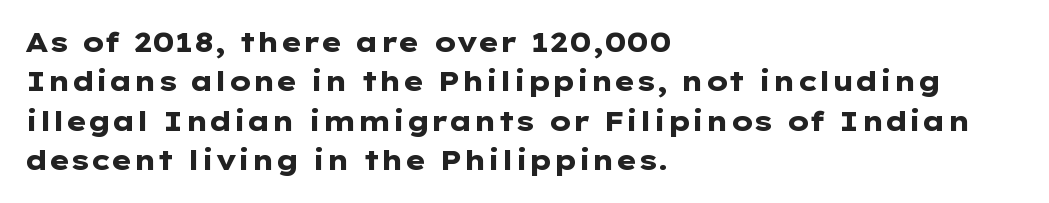
{"italic": "no", "bold": "yes", "underline": "no", "align": "left", "line_spacing": "normal", "line_spacing_ratio": 1.46, "letter_spacing": "normal", "letter_spacing_em": 0.0, "glyph_px": 27}
